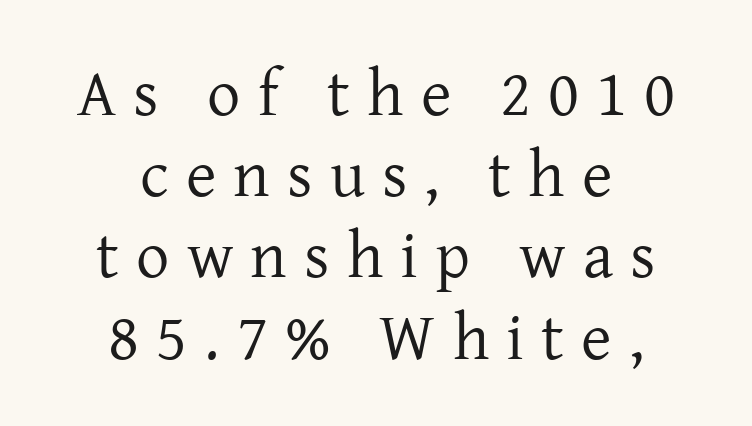
{"serif": "yes", "italic": "no", "bold": "no", "weight": "regular", "width": "normal", "stroke_contrast": "low", "x_height": "medium", "monospaced": "no", "underline": "no", "align": "center", "line_spacing_ratio": 1.23, "letter_spacing": "wide", "letter_spacing_em": 0.26, "glyph_px": 66}
